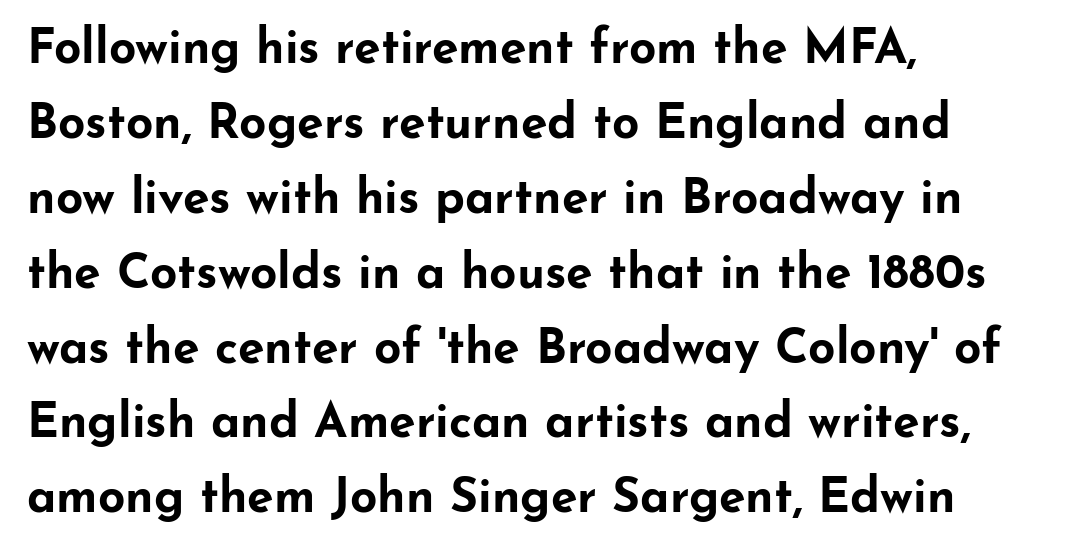
{"serif": "no", "italic": "no", "bold": "yes", "weight": "bold", "width": "wide", "stroke_contrast": "low", "x_height": "small", "monospaced": "no", "underline": "no", "align": "left", "line_spacing": "normal", "line_spacing_ratio": 1.56, "letter_spacing": "normal", "letter_spacing_em": 0.0, "glyph_px": 48}
